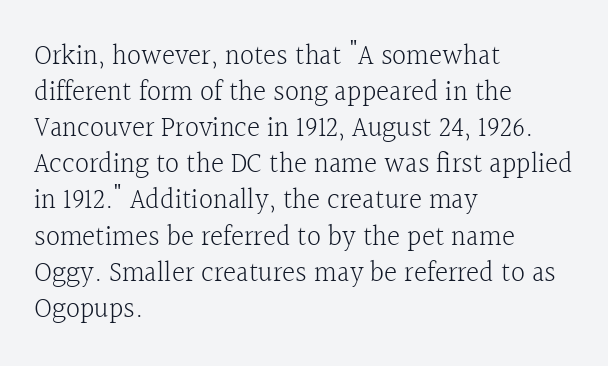
{"serif": "yes", "italic": "no", "bold": "no", "weight": "light", "width": "normal", "x_height": "medium", "monospaced": "no", "underline": "no", "align": "left", "line_spacing": "normal", "line_spacing_ratio": 1.29, "letter_spacing": "normal", "letter_spacing_em": 0.0, "glyph_px": 28}
